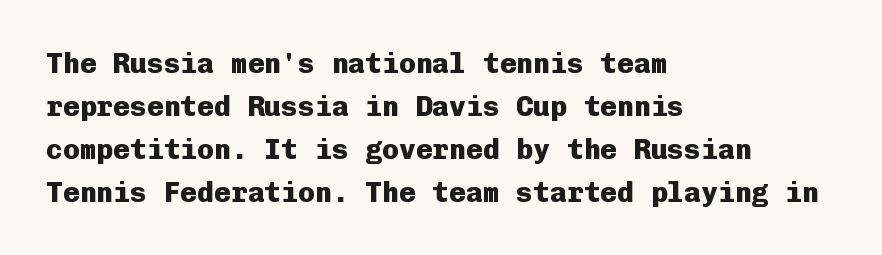
A typesetter would call this monospace, since all characters share one set width. Rendered with straight, roman letterforms. The letterforms sit shoulder to shoulder at normal distance. Line beginnings align vertically; line endings do not.
